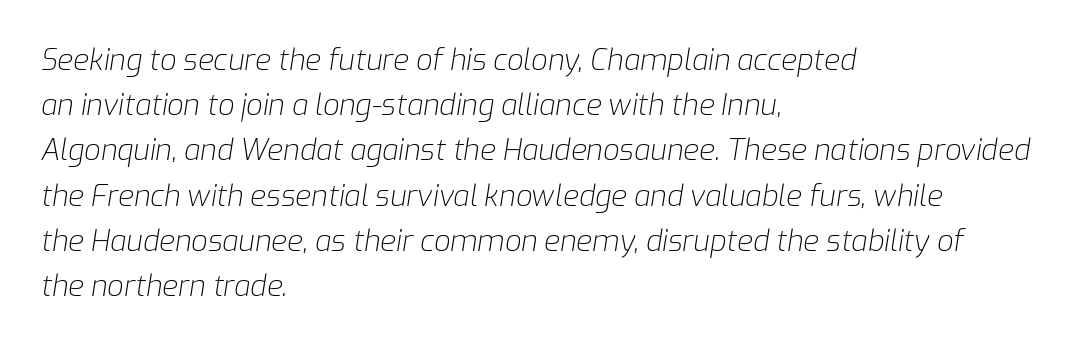
The paragraph shown leans on its left margin. Evenly set lines give the paragraph a standard silhouette. The letters sit at their default tracking, neither squeezed nor spread. The strip under each line holds only bare page. The glyphs look as if they've been sheared to an angle.
